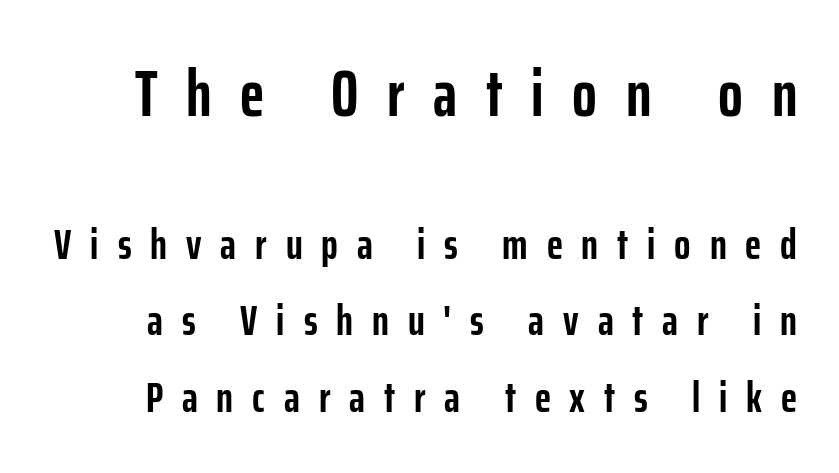
Q: Is the text bold? A: Yes.
Q: Is the text italic (slanted)? A: No, it is upright.
Q: Is the typeface a serif or a sans-serif typeface? A: Sans-serif.
Q: Is the text underlined? A: No.
Q: Is the spacing between letters normal or unusually wide? A: Unusually wide.
Q: Which block of text is set in a larger size, the first (top) or the second (bottom)? A: The first (top) one.
Q: Width (condensed, normal, or wide)? A: Condensed.
Q: Stroke contrast? A: Low.
Q: x-height? A: Medium.
Q: Monospaced? A: No.
